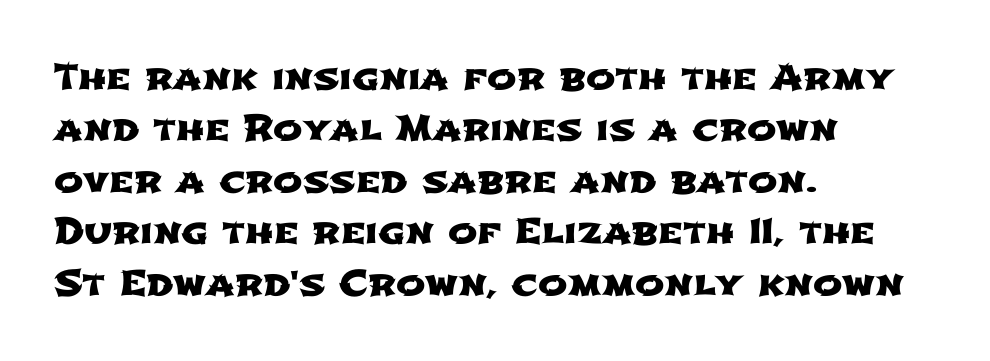
This sample uses plain, unmodified letter spacing. The rendering uses a moderate line-height, typical for paragraphs. Note the varied advance widths — an 'i' is clearly narrower than an 'm'. Serif or sans? Sans — the stroke terminals are bare. All the whitespace from short lines collects on the right. The foot of each line stays bare and open.
